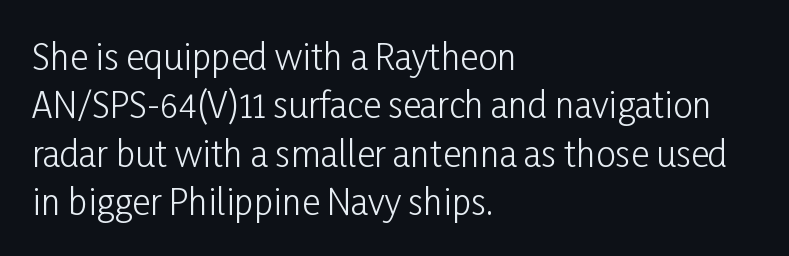
Visually the block forms a straight wall on the left and a jagged coastline on the right. These lines are composed in type without serifs. You could not count columns in this text — the font is proportionally spaced. The weight would be labelled regular, book, light, or lighter still.
